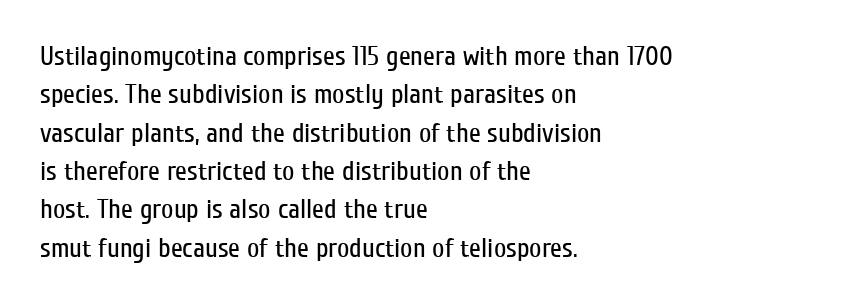
{"italic": "no", "bold": "no", "underline": "no", "align": "left", "line_spacing": "normal", "line_spacing_ratio": 1.42, "letter_spacing": "normal", "letter_spacing_em": 0.0, "glyph_px": 27}
